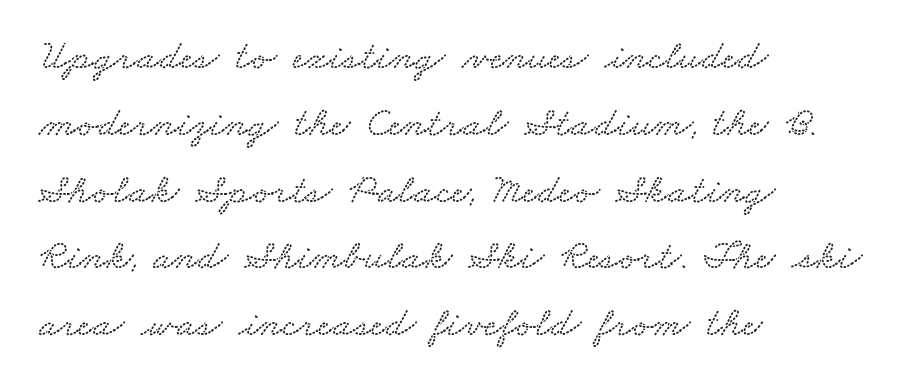
Inter-character spacing is left at the font's built-in metrics. All the whitespace from short lines collects on the right. Honestly, there is no underline to notice here at all. The face used here is proportionally spaced, like ordinary book or web type.
